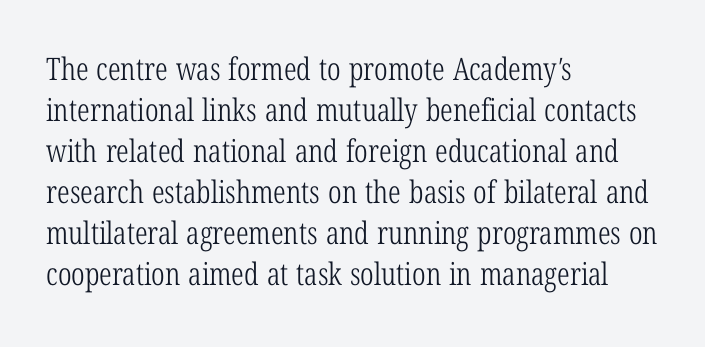
Q: Is the text bold? A: No.
Q: Is the typeface a serif or a sans-serif typeface? A: Serif.
Q: Is the text underlined? A: No.
Q: How is the paragraph aligned? A: Left-aligned.
Q: Is the spacing between letters normal or unusually wide? A: Normal.
Q: Is the spacing between lines tight, normal or loose? A: Normal.
Q: Width (condensed, normal, or wide)? A: Condensed.
Q: Stroke contrast? A: Low.
Q: x-height? A: Medium.
Q: Monospaced? A: No.
